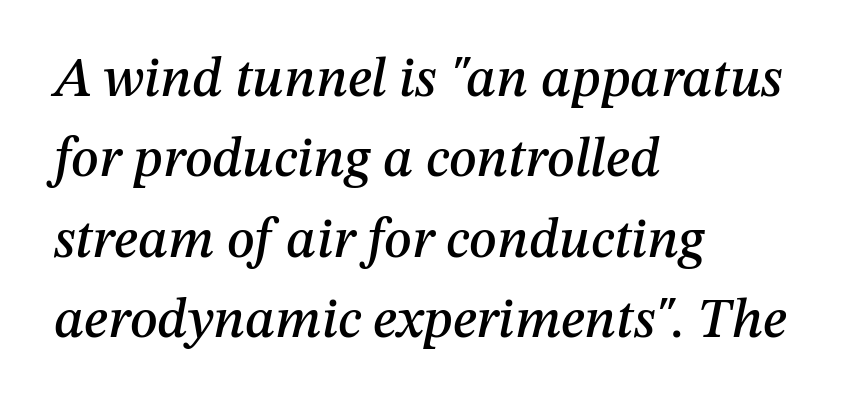
Q: Is the text italic (slanted)? A: Yes, it leans right by about 12 degrees.
Q: Is the text underlined? A: No.
Q: How is the paragraph aligned? A: Left-aligned.
Q: Is the spacing between letters normal or unusually wide? A: Normal.
Q: Is the spacing between lines tight, normal or loose? A: Normal.
Q: Width (condensed, normal, or wide)? A: Normal.
Q: Stroke contrast? A: Medium.
Q: x-height? A: Medium.
Q: Monospaced? A: No.
